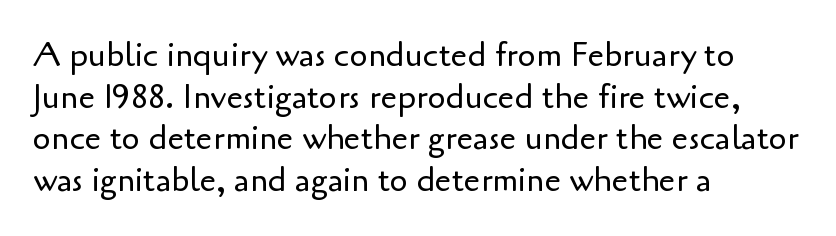
Proportional: the letters do not fall into vertical columns. Every character sits straight up, as roman type does. Classification — sans serif. Each word holds together tightly as a unit, with standard inter-letter gaps. The words here are not underlined. The block of text has a typical density, with ordinary space between rows.
